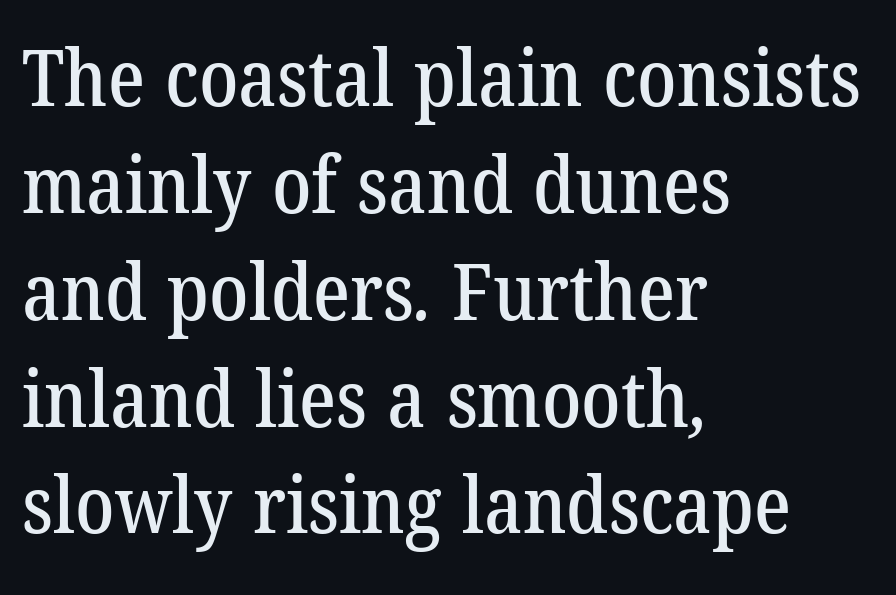
Q: Is the typeface a serif or a sans-serif typeface? A: Serif.
Q: Is the text underlined? A: No.
Q: How is the paragraph aligned? A: Left-aligned.
Q: Is the spacing between letters normal or unusually wide? A: Normal.
Q: Is the spacing between lines tight, normal or loose? A: Normal.
Q: Width (condensed, normal, or wide)? A: Normal.
Q: Stroke contrast? A: Low.
Q: x-height? A: Medium.
Q: Monospaced? A: No.
